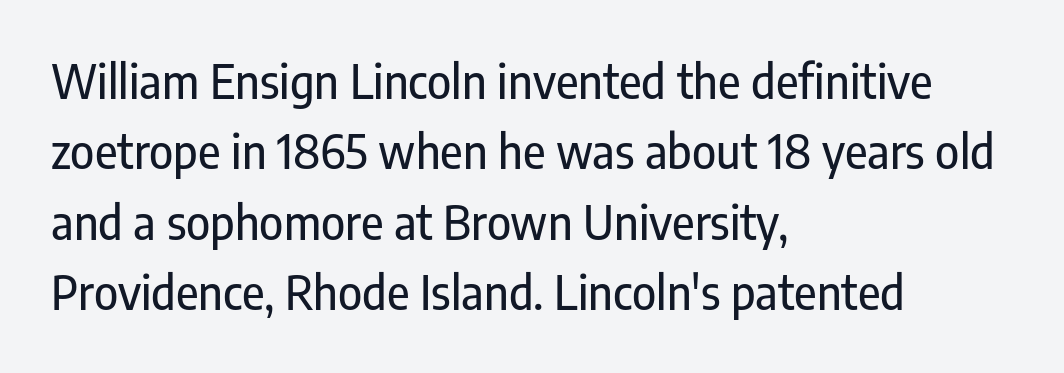
Q: Is the text italic (slanted)? A: No, it is upright.
Q: Is the typeface a serif or a sans-serif typeface? A: Sans-serif.
Q: Is the text underlined? A: No.
Q: How is the paragraph aligned? A: Left-aligned.
Q: Is the spacing between letters normal or unusually wide? A: Normal.
Q: Is the spacing between lines tight, normal or loose? A: Normal.
Q: Width (condensed, normal, or wide)? A: Condensed.
Q: Stroke contrast? A: Low.
Q: x-height? A: Medium.
Q: Monospaced? A: No.
